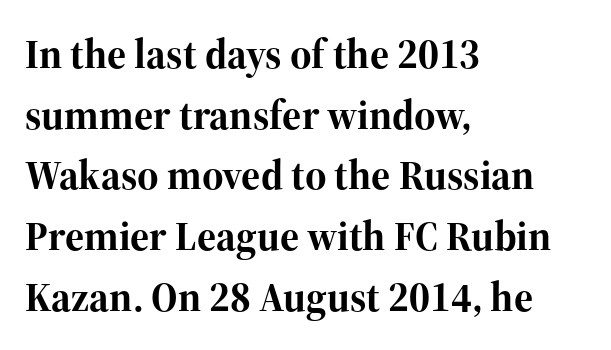
The line-height multiplier appears to be the usual default. The typeface chosen for these lines features serifs. Default kerning and tracking; the words read as compact shapes. Vertical strokes here are truly vertical.
